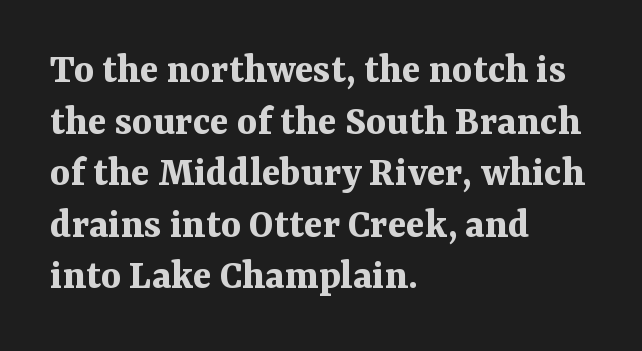
Observe the ordinary spacing: letters are neighbours, not strangers. The face used here is proportionally spaced, like ordinary book or web type. Anything drawn beneath the words? Only blank space. These lines are set flush left with a ragged right edge.
